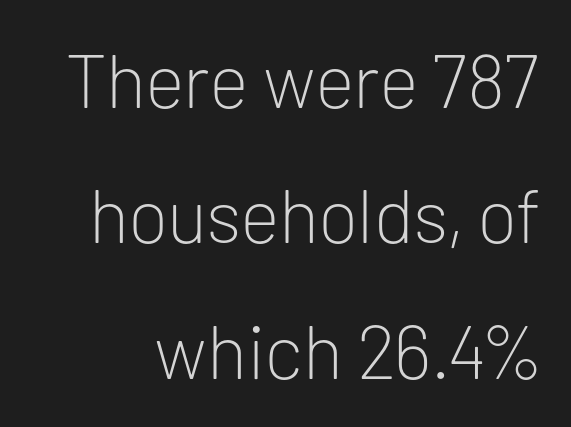
Compared with a typical body face, this is equally light or lighter still. The letters stand straight up with perfectly vertical stems. Short note: letters normally spaced. Glance below the letters and you will spot only blank space. The rendering uses natural spacing where letterforms have individual widths. The designer went with a sans here, leaving each stem footless.
